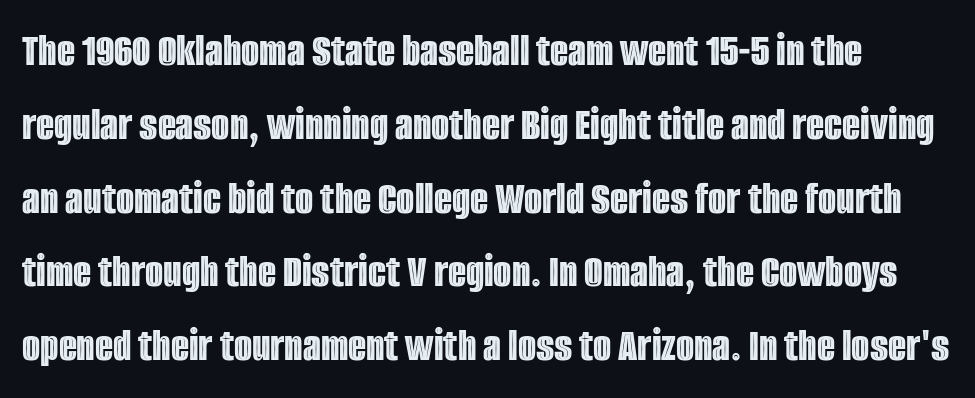
{"italic": "no", "width": "condensed", "x_height": "large", "monospaced": "no", "underline": "no", "line_spacing": "normal", "line_spacing_ratio": 1.57, "letter_spacing": "normal", "letter_spacing_em": 0.0, "glyph_px": 47}
